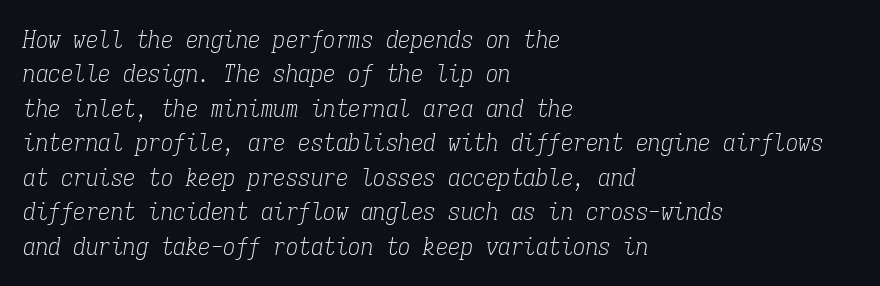
{"italic": "yes", "lean": "right", "slant_degrees": 9, "bold": "no", "underline": "no", "align": "left", "line_spacing": "normal", "line_spacing_ratio": 1.38, "letter_spacing": "normal", "letter_spacing_em": 0.0, "glyph_px": 25}
